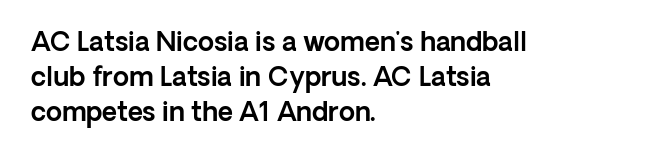
{"italic": "no", "underline": "no", "align": "left", "line_spacing": "normal", "line_spacing_ratio": 1.35, "letter_spacing": "normal", "letter_spacing_em": 0.0, "glyph_px": 26}
